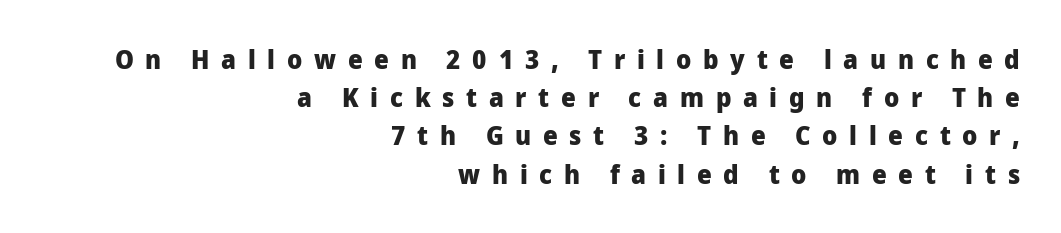
The paragraph has a hard right edge and a soft left edge. Horizontal bands of white between lines are of average thickness. This is the regular roman posture of the typeface. In terms of weight, the rendering is a true, heavy bold. The passage shown is not underscored anywhere. Loose tracking; the words dissolve into strings of separated letters.
